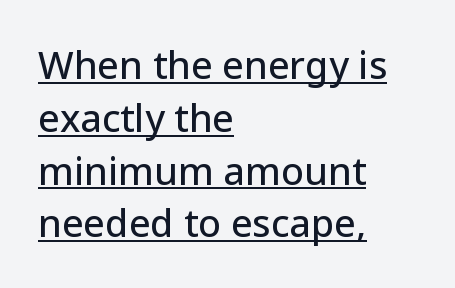
These lines are composed in type without serifs. Tracking here is standard; glyphs follow each other at the usual distance. Evenly set lines give the paragraph a standard silhouette. Underline: present. The paragraph has a hard left edge and a soft right edge. Notice how the stems are strictly vertical — no italics here.
